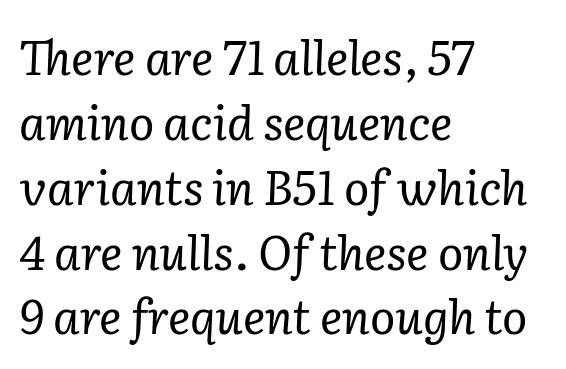
Q: Is the text bold? A: No.
Q: Is the text italic (slanted)? A: Yes, it leans right by about 2 degrees.
Q: Is the typeface a serif or a sans-serif typeface? A: Serif.
Q: Is the text underlined? A: No.
Q: How is the paragraph aligned? A: Left-aligned.
Q: Is the spacing between letters normal or unusually wide? A: Normal.
Q: Is the spacing between lines tight, normal or loose? A: Normal.
Q: Width (condensed, normal, or wide)? A: Normal.
Q: Stroke contrast? A: Low.
Q: x-height? A: Medium.
Q: Monospaced? A: No.
